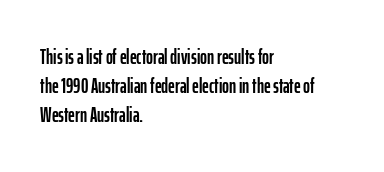
Q: Is the text italic (slanted)? A: No, it is upright.
Q: Is the text underlined? A: No.
Q: How is the paragraph aligned? A: Left-aligned.
Q: Is the spacing between letters normal or unusually wide? A: Normal.
Q: Is the spacing between lines tight, normal or loose? A: Normal.
